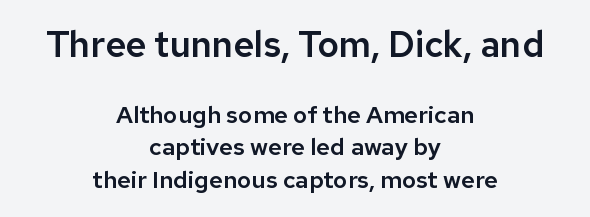
Q: Is the text italic (slanted)? A: No, it is upright.
Q: Is the typeface a serif or a sans-serif typeface? A: Sans-serif.
Q: Is the text underlined? A: No.
Q: How is the paragraph aligned? A: Centered.
Q: Is the spacing between letters normal or unusually wide? A: Normal.
Q: Is the spacing between lines tight, normal or loose? A: Normal.
Q: Which block of text is set in a larger size, the first (top) or the second (bottom)? A: The first (top) one.
Q: Width (condensed, normal, or wide)? A: Normal.
Q: Stroke contrast? A: Low.
Q: x-height? A: Medium.
Q: Monospaced? A: No.
